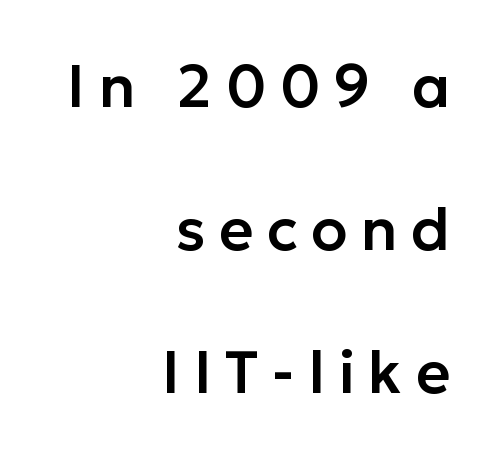
Notice how the passage keeps a crisp vertical edge on the right only. Character widths vary here, with narrow letters taking less room than wide ones. Is there any slant? The stems are plumb. The passage shown has open, widely tracked lettering throughout. Each row of text sits above clean, open space. Note: no serifs on the glyphs.
